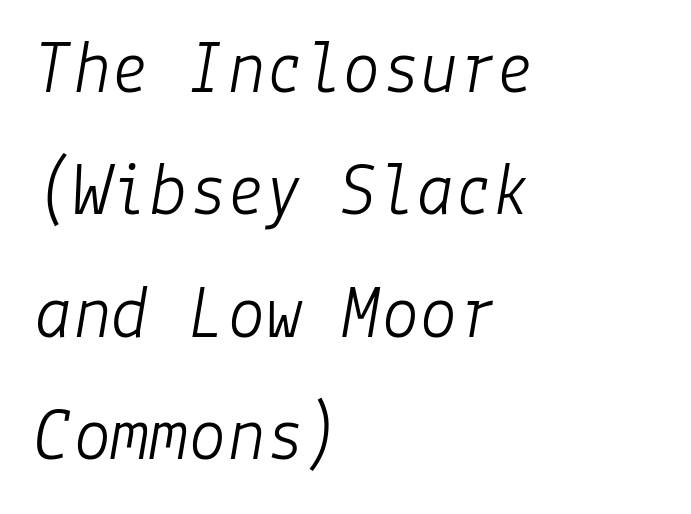
{"italic": "yes", "lean": "right", "slant_degrees": 9, "bold": "no", "weight": "light", "width": "normal", "stroke_contrast": "low", "x_height": "medium", "underline": "no", "align": "left", "line_spacing": "normal", "line_spacing_ratio": 1.59, "letter_spacing": "normal", "letter_spacing_em": 0.0, "glyph_px": 77}
